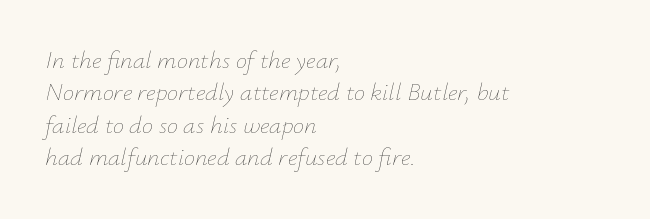
The passage is arranged the way most books set body copy — flush left. Slant detected: the letters are inclined. Decoration check: the copy has no underline. Students, observe: this is what conventionally led text looks like. Inter-character spacing is left at the font's built-in metrics. The passage shown is not bold in any degree.
